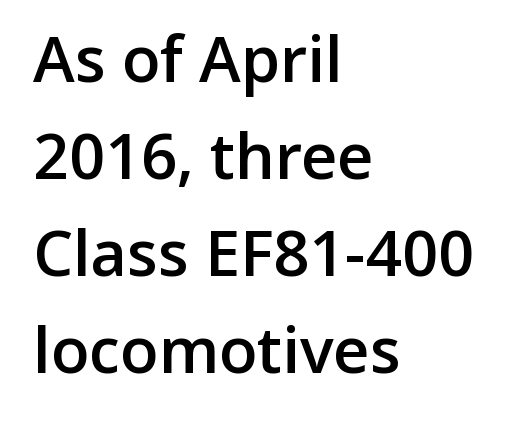
{"serif": "no", "italic": "no", "bold": "semi", "weight": "semibold", "width": "normal", "stroke_contrast": "low", "x_height": "medium", "monospaced": "no", "underline": "no", "align": "left", "line_spacing": "normal", "line_spacing_ratio": 1.54, "letter_spacing": "normal", "letter_spacing_em": 0.0, "glyph_px": 63}
